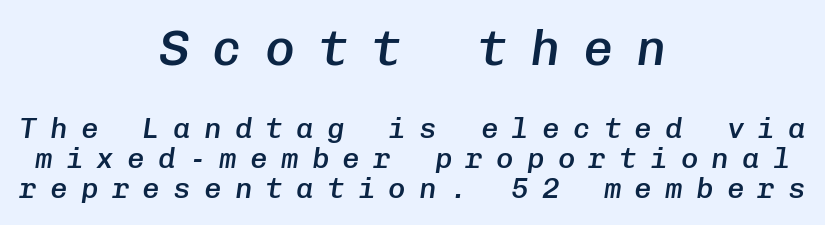
Short note: letters widely spaced. The specimen omits any rule beneath the text block's lines. Fixed-width glyphs throughout — classic coding-font behaviour. Is the lower block the larger one? No — the upper block carries the bigger type.
